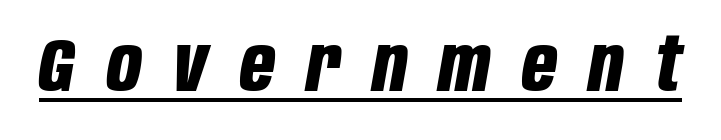
{"italic": "yes", "lean": "right", "slant_degrees": 10, "bold": "yes", "weight": "bold", "width": "condensed", "stroke_contrast": "low", "x_height": "large", "monospaced": "no", "underline": "yes", "letter_spacing": "wide", "letter_spacing_em": 0.42, "glyph_px": 76}
